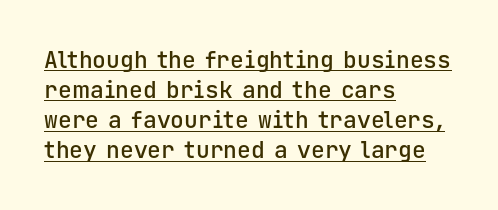
Q: Is the text bold? A: Semi-bold.
Q: Is the text italic (slanted)? A: No, it is upright.
Q: Is the text underlined? A: Yes.
Q: How is the paragraph aligned? A: Left-aligned.
Q: Is the spacing between letters normal or unusually wide? A: Normal.
Q: Is the spacing between lines tight, normal or loose? A: Normal.
